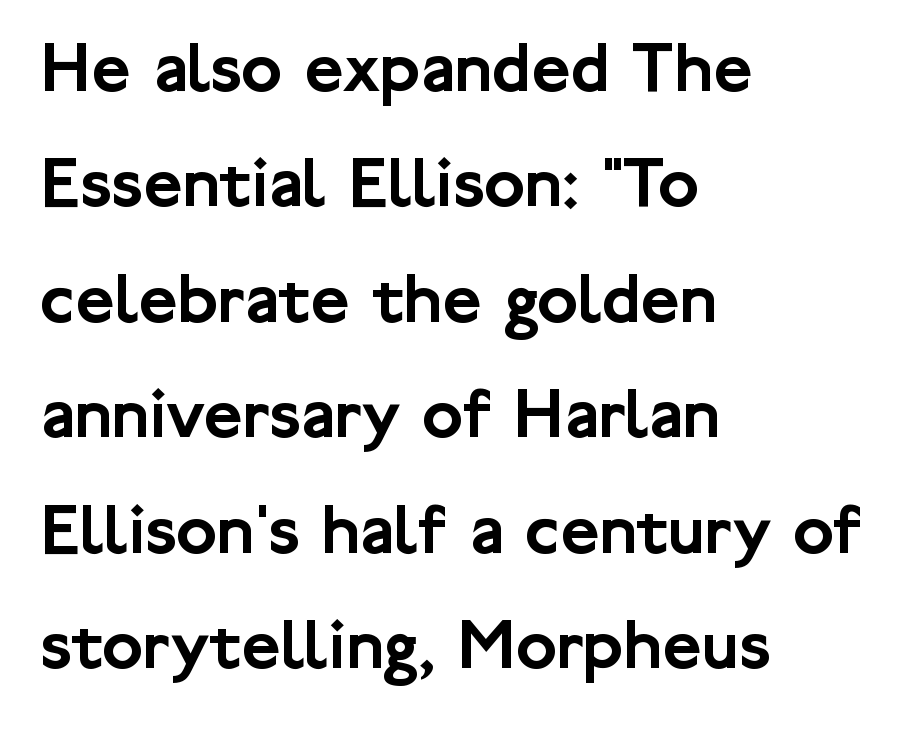
The image shows 75 px sans-serif type, upright; set left-aligned, normal line spacing (1.54x), normal letter spacing, not underlined; low stroke contrast and a medium x-height.
